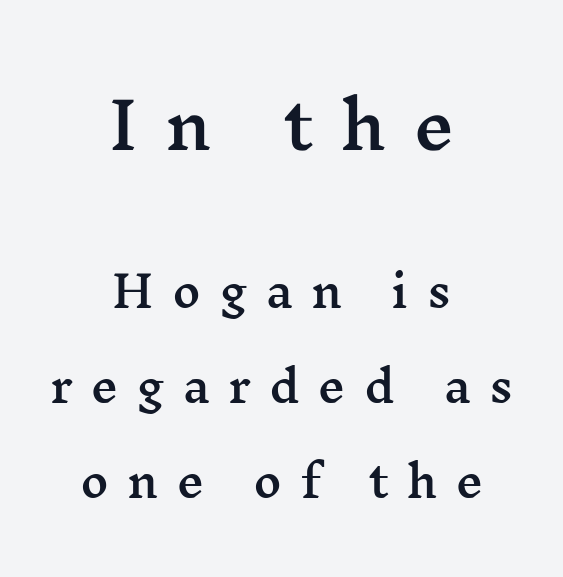
{"serif": "yes", "italic": "no", "width": "wide", "stroke_contrast": "medium", "x_height": "medium", "monospaced": "no", "underline": "no", "align": "center", "line_spacing": "loose", "line_spacing_ratio": 2.21, "letter_spacing": "wide", "letter_spacing_em": 0.43, "larger_block": "first", "size_ratio": 1.49, "glyph_px": 64}
